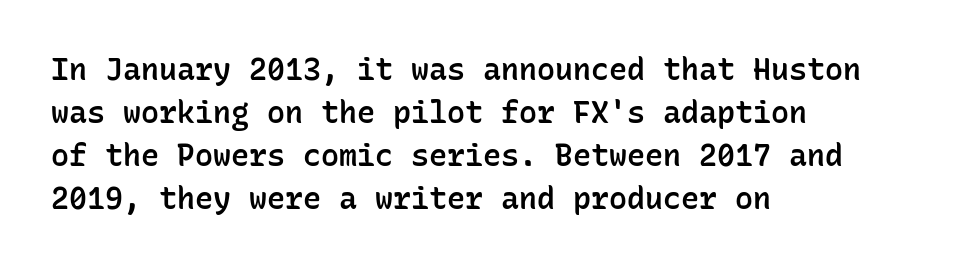
Fixed-width glyphs throughout — classic coding-font behaviour. No italicization has been applied; the sample stays upright. Typeset ragged right — the left edge is the straight one. The face used here is a sans, in the tradition of grotesques and geometrics.
